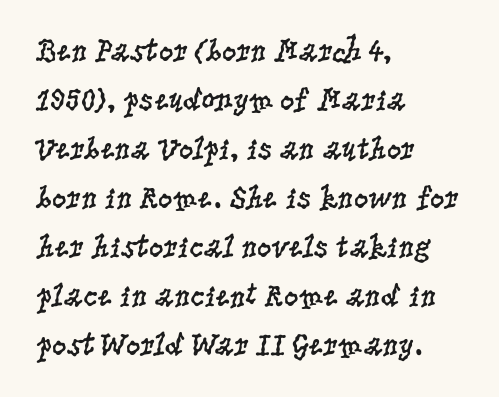
Stems here are at most as thick as an everyday book face. The gaps between neighbouring characters are ordinary and unremarkable. The space beneath each line is pristine and unruled. The rag falls on the right side of this text block.
